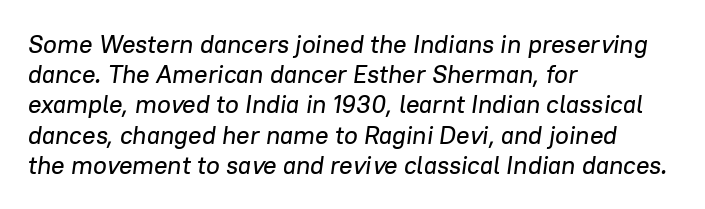
The image shows 25 px text type, italic (leaning right); set left-aligned, line spacing 1.21x, normal letter spacing, not underlined.
